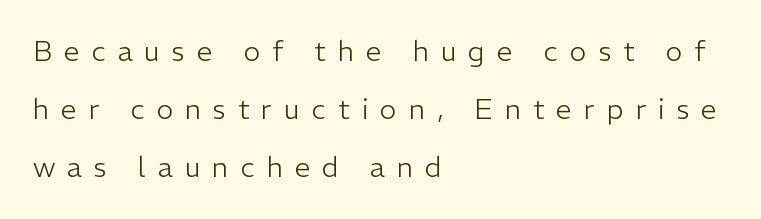
Is this a fixed-width face? No — the glyphs have proportional, varying widths. Underlining? Definitely not there. Display-style spreading of the glyphs; the letterfit is very open. Stroke terminals: plain, sans-serif. These lines are set flush left with a ragged right edge.
